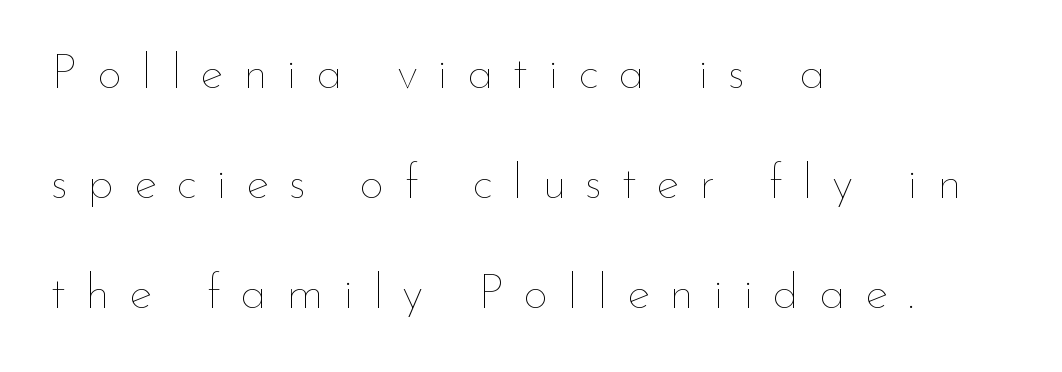
{"italic": "no", "bold": "no", "weight": "thin", "width": "normal", "stroke_contrast": "low", "x_height": "small", "monospaced": "no", "underline": "no", "align": "left", "line_spacing": "loose", "line_spacing_ratio": 2.24, "letter_spacing": "wide", "letter_spacing_em": 0.4, "glyph_px": 49}
